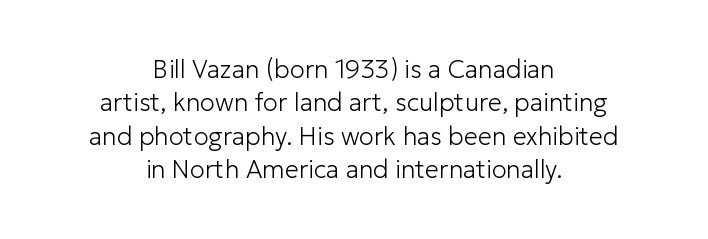
How would I describe the line gaps? Plain and ordinary. A bare baseline throughout the passage. The letters stand straight up with perfectly vertical stems. The font sits on the lighter half of the weight spectrum, regular included.
